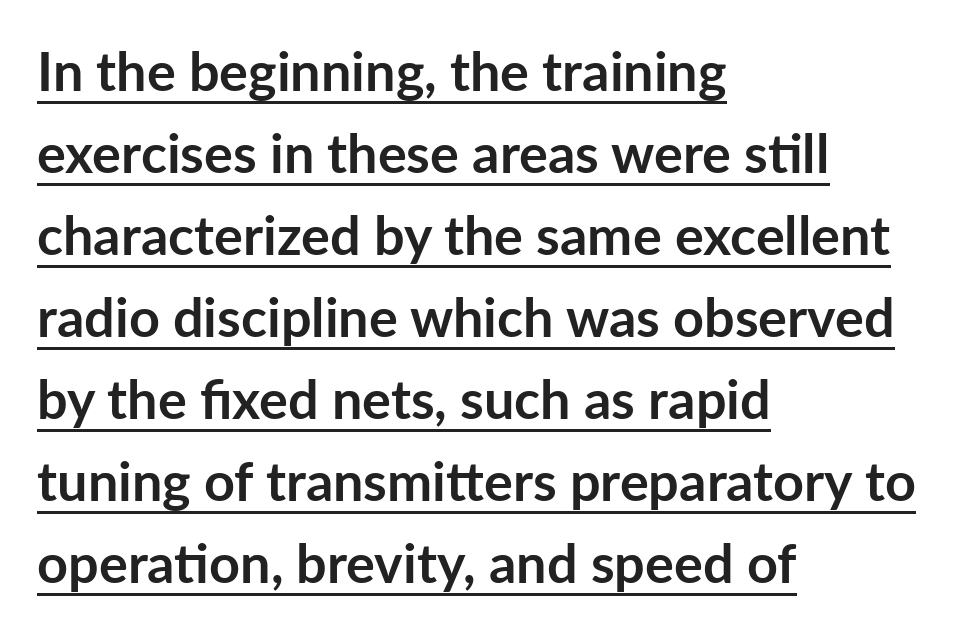
{"serif": "no", "italic": "no", "bold": "yes", "weight": "semibold", "width": "normal", "stroke_contrast": "low", "x_height": "medium", "monospaced": "no", "underline": "yes", "align": "left", "line_spacing": "normal", "line_spacing_ratio": 1.52, "letter_spacing": "normal", "letter_spacing_em": 0.0, "glyph_px": 54}
